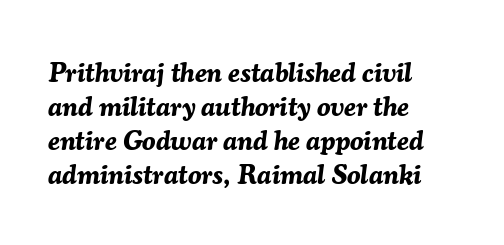
{"italic": "yes", "lean": "right", "slant_degrees": 7, "bold": "yes", "underline": "no", "align": "left", "line_spacing": "normal", "line_spacing_ratio": 1.26, "letter_spacing": "normal", "letter_spacing_em": 0.0, "glyph_px": 27}
